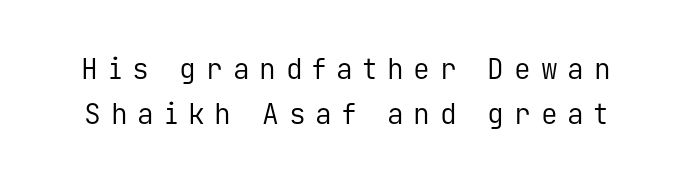
The image shows 28 px regular-weight sans-serif type, upright, monospaced; set normal line spacing (1.62x), unusually wide letter spacing (+0.35 em), not underlined; low stroke contrast and a medium x-height.
